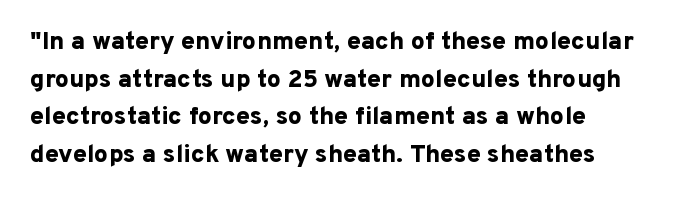
The image shows 25 px bold type, upright; set left-aligned, normal line spacing (1.51x), normal letter spacing, not underlined.
